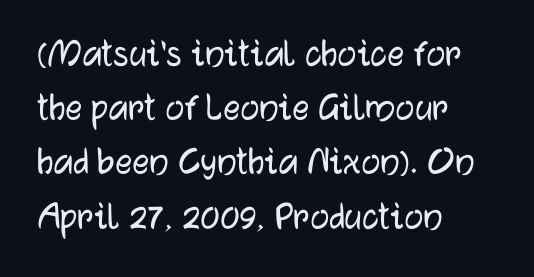
Q: Is the text italic (slanted)? A: No, it is upright.
Q: Is the typeface a serif or a sans-serif typeface? A: Sans-serif.
Q: Is the text underlined? A: No.
Q: How is the paragraph aligned? A: Left-aligned.
Q: Is the spacing between letters normal or unusually wide? A: Normal.
Q: Is the spacing between lines tight, normal or loose? A: Normal.
Q: Width (condensed, normal, or wide)? A: Normal.
Q: Stroke contrast? A: Low.
Q: x-height? A: Medium.
Q: Monospaced? A: No.
